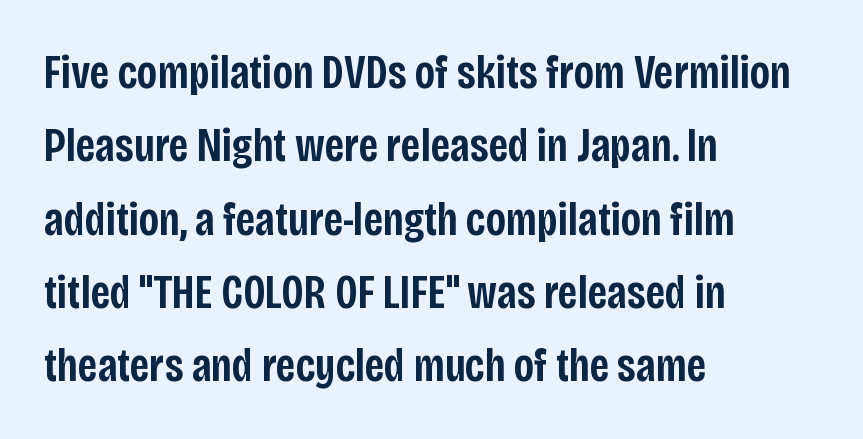
The image shows 47 px semibold, condensed sans-serif type, upright; set left-aligned, normal line spacing (1.56x), normal letter spacing, not underlined; low stroke contrast and a large x-height.
